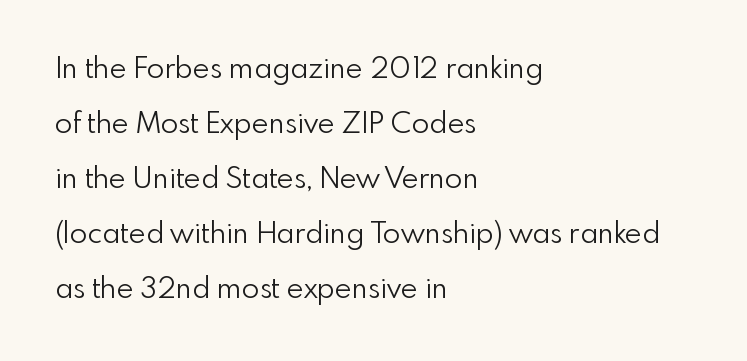
{"serif": "no", "italic": "no", "bold": "no", "weight": "light", "width": "normal", "stroke_contrast": "low", "x_height": "small", "monospaced": "no", "underline": "no", "align": "left", "line_spacing": "loose", "line_spacing_ratio": 1.9, "letter_spacing": "normal", "letter_spacing_em": 0.0, "glyph_px": 29}
